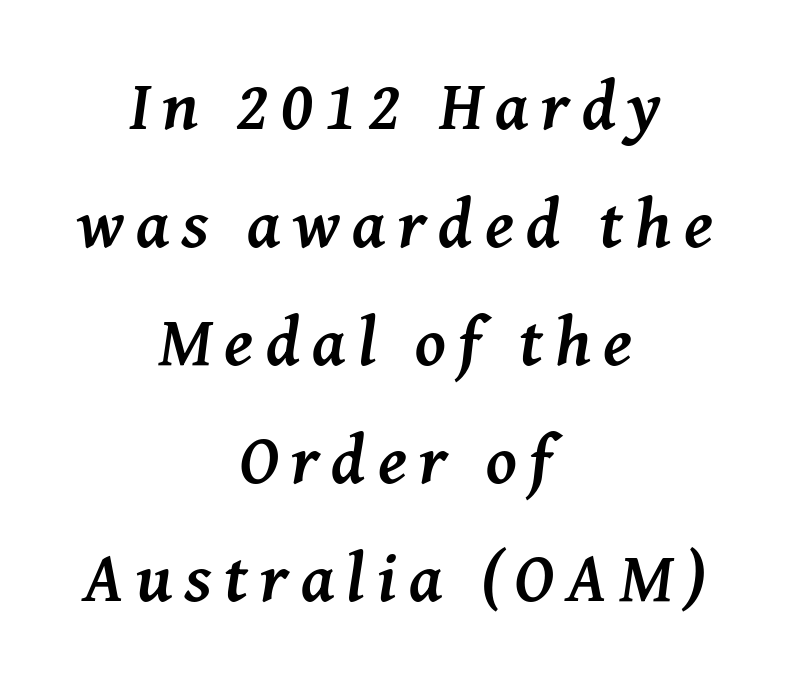
The image shows 69 px semibold serif type, italic (leaning right); set centered, line spacing 1.71x, not underlined; medium stroke contrast and a medium x-height.
